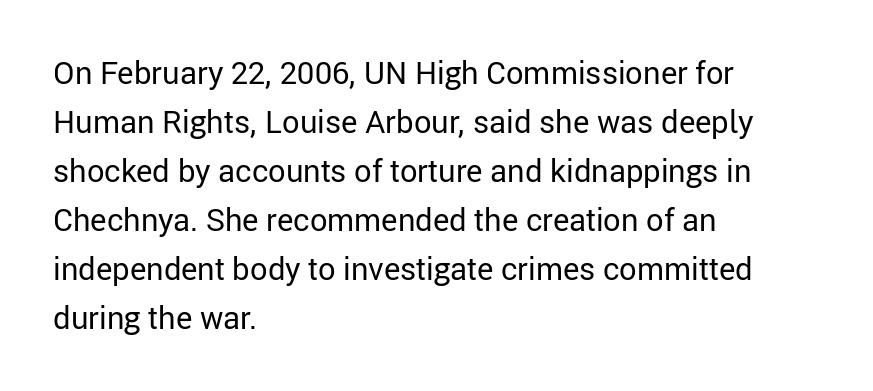
Do the letters lean? They stand straight. Baseline-to-baseline distance is the conventional proportion of letter height. Check where the strokes stop: nothing finishes them off — pure sans. The strip under each line holds only bare page. The typeface has the unassuming heft of standard copy or less.
